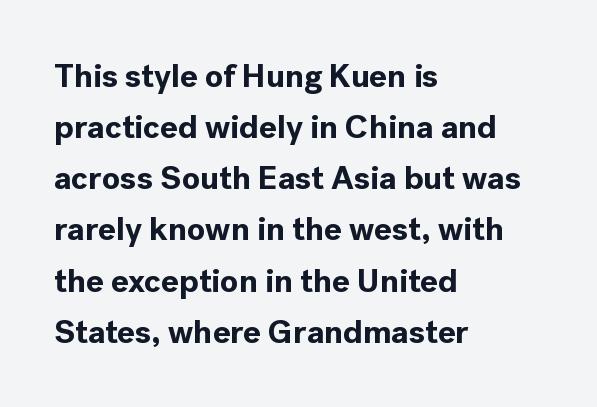
Q: Is the text bold? A: Yes.
Q: Is the text italic (slanted)? A: No, it is upright.
Q: Is the typeface a serif or a sans-serif typeface? A: Sans-serif.
Q: Is the text underlined? A: No.
Q: How is the paragraph aligned? A: Left-aligned.
Q: Is the spacing between letters normal or unusually wide? A: Normal.
Q: Is the spacing between lines tight, normal or loose? A: Normal.
Q: Width (condensed, normal, or wide)? A: Normal.
Q: x-height? A: Medium.
Q: Monospaced? A: No.
